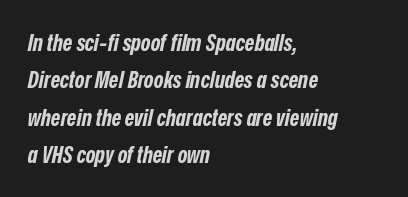
Vertically, the passage feels balanced, rows spaced as you'd expect. Characters follow at the spacing the type designer built in. Every character sits at an angle, as italics do. The strip under each line holds only bare page. The paragraph shown leans on its left margin.
